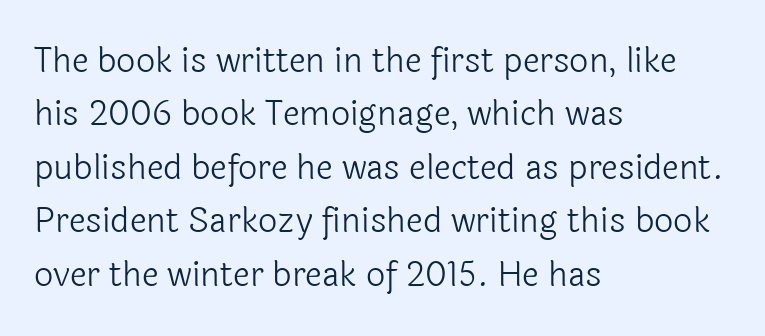
Q: Is the text bold? A: No.
Q: Is the text italic (slanted)? A: No, it is upright.
Q: Is the typeface a serif or a sans-serif typeface? A: Sans-serif.
Q: Is the text underlined? A: No.
Q: How is the paragraph aligned? A: Left-aligned.
Q: Is the spacing between letters normal or unusually wide? A: Normal.
Q: Is the spacing between lines tight, normal or loose? A: Normal.
Q: Width (condensed, normal, or wide)? A: Normal.
Q: x-height? A: Medium.
Q: Monospaced? A: No.
